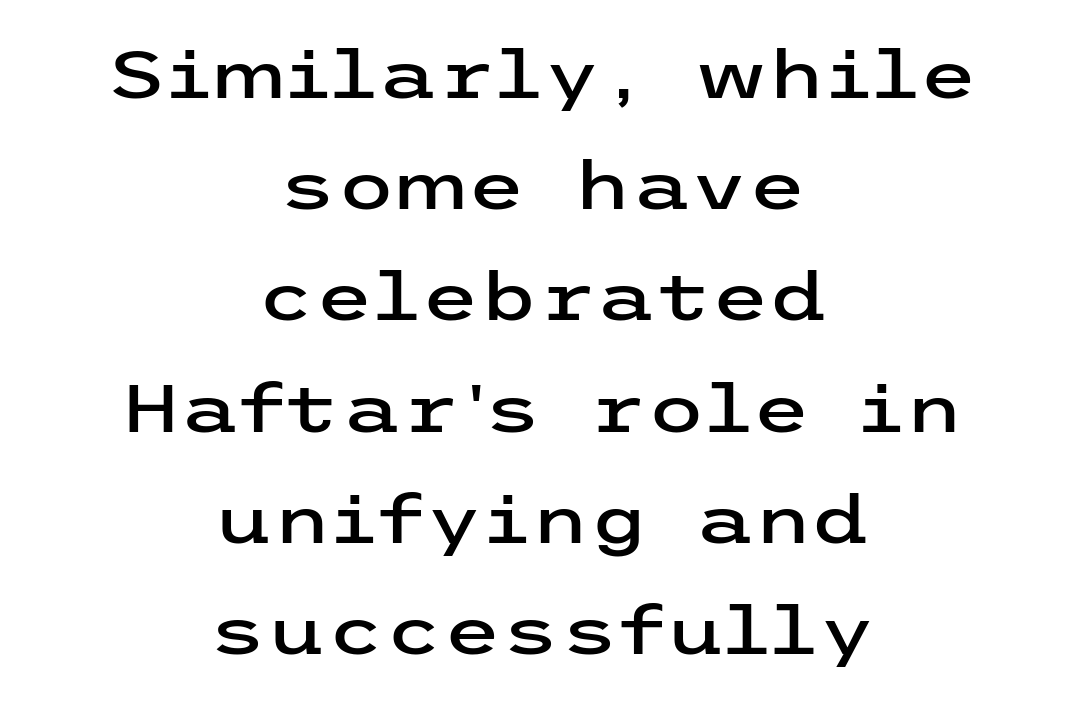
The image shows 67 px wide sans-serif type, upright; set centered, normal line spacing (1.66x), normal letter spacing, not underlined; low stroke contrast and a medium x-height.
